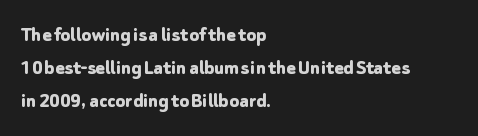
{"italic": "no", "bold": "yes", "underline": "no", "align": "left", "line_spacing": "normal", "line_spacing_ratio": 1.51, "letter_spacing": "normal", "letter_spacing_em": 0.0, "glyph_px": 22}
